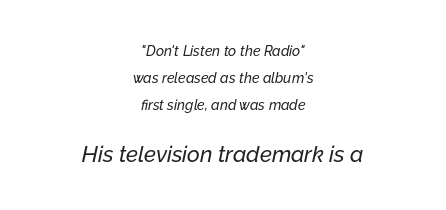
The image shows 22 px text type, italic (leaning right); set centered, loose line spacing (1.93x), normal letter spacing, not underlined; the second (bottom) block is 1.57x larger.
